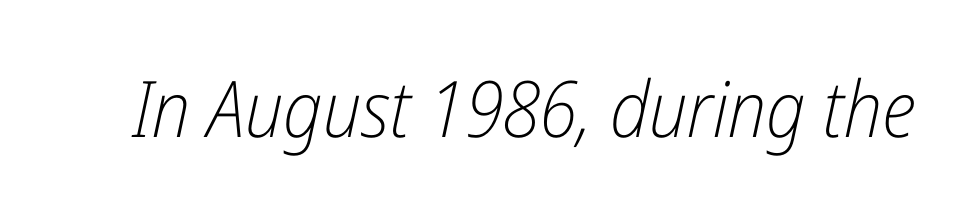
{"italic": "yes", "lean": "right", "slant_degrees": 12, "bold": "no", "weight": "light", "width": "condensed", "stroke_contrast": "low", "x_height": "medium", "monospaced": "no", "underline": "no", "letter_spacing": "normal", "letter_spacing_em": 0.0, "glyph_px": 78}
